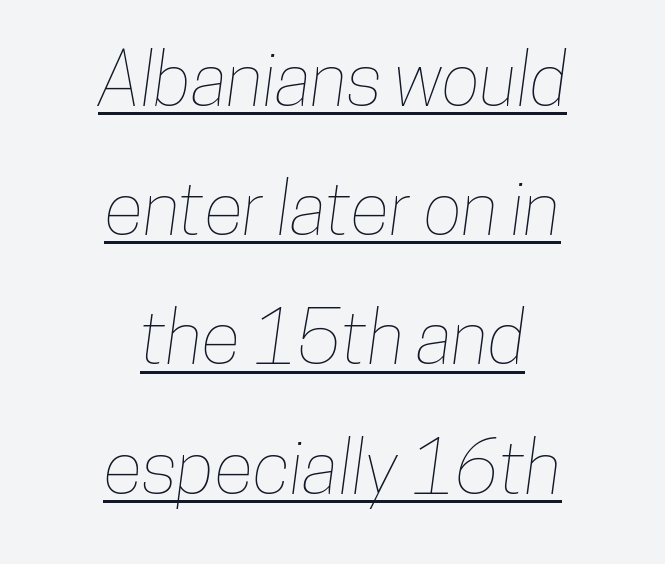
{"width": "condensed", "stroke_contrast": "low", "x_height": "medium", "monospaced": "no", "underline": "yes", "align": "center", "line_spacing_ratio": 1.77, "letter_spacing": "normal", "letter_spacing_em": 0.0, "glyph_px": 73}
